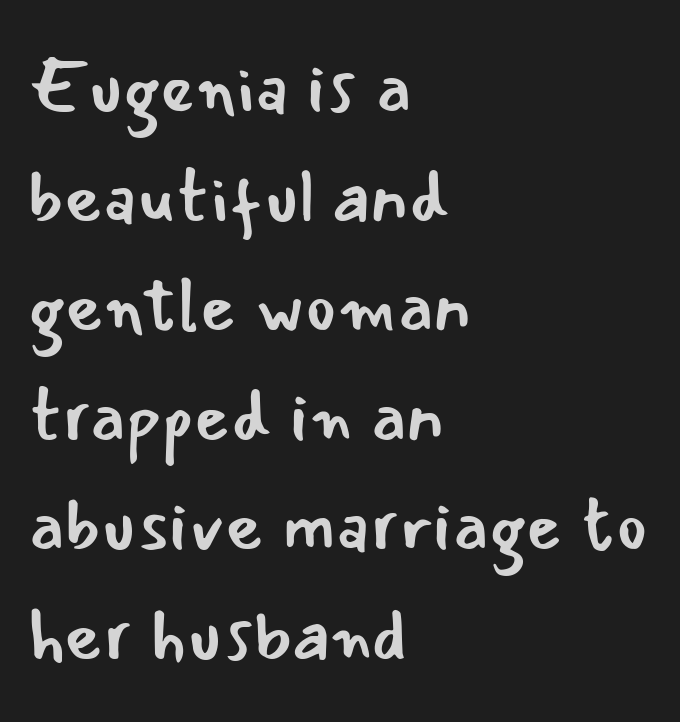
Q: Is the text bold? A: No.
Q: Is the text italic (slanted)? A: No, it is upright.
Q: Is the typeface a serif or a sans-serif typeface? A: Sans-serif.
Q: Is the text underlined? A: No.
Q: How is the paragraph aligned? A: Left-aligned.
Q: Is the spacing between letters normal or unusually wide? A: Normal.
Q: Is the spacing between lines tight, normal or loose? A: Normal.
Q: Width (condensed, normal, or wide)? A: Normal.
Q: Stroke contrast? A: Low.
Q: x-height? A: Small.
Q: Monospaced? A: No.
